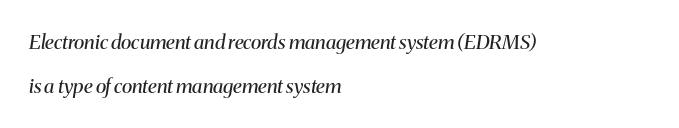
Q: Is the text bold? A: No.
Q: Is the text italic (slanted)? A: Yes, it leans right by about 8 degrees.
Q: Is the text underlined? A: No.
Q: How is the paragraph aligned? A: Left-aligned.
Q: Is the spacing between letters normal or unusually wide? A: Normal.
Q: Is the spacing between lines tight, normal or loose? A: Loose.
